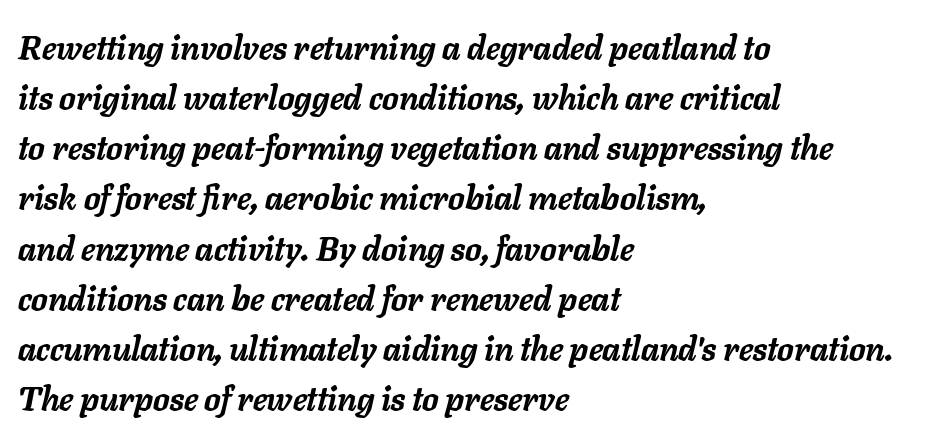
The letters are bold, with thick, heavy strokes. Normally led — the rows are evenly, conventionally spaced. Just letters on the line, the space beneath them empty. It's the slanting kind of type. The passage is arranged the way most books set body copy — flush left.
